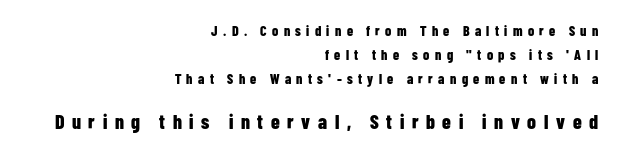
{"italic": "no", "bold": "yes", "underline": "no", "align": "right", "line_spacing": "normal", "line_spacing_ratio": 1.7, "letter_spacing": "wide", "letter_spacing_em": 0.38, "larger_block": "second", "size_ratio": 1.43, "glyph_px": 20}
